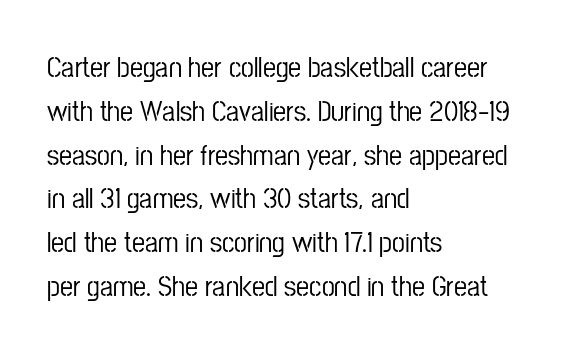
{"serif": "no", "italic": "no", "width": "condensed", "stroke_contrast": "low", "x_height": "medium", "monospaced": "no", "underline": "no", "align": "left", "line_spacing": "normal", "line_spacing_ratio": 1.51, "letter_spacing": "normal", "letter_spacing_em": 0.0, "glyph_px": 29}
